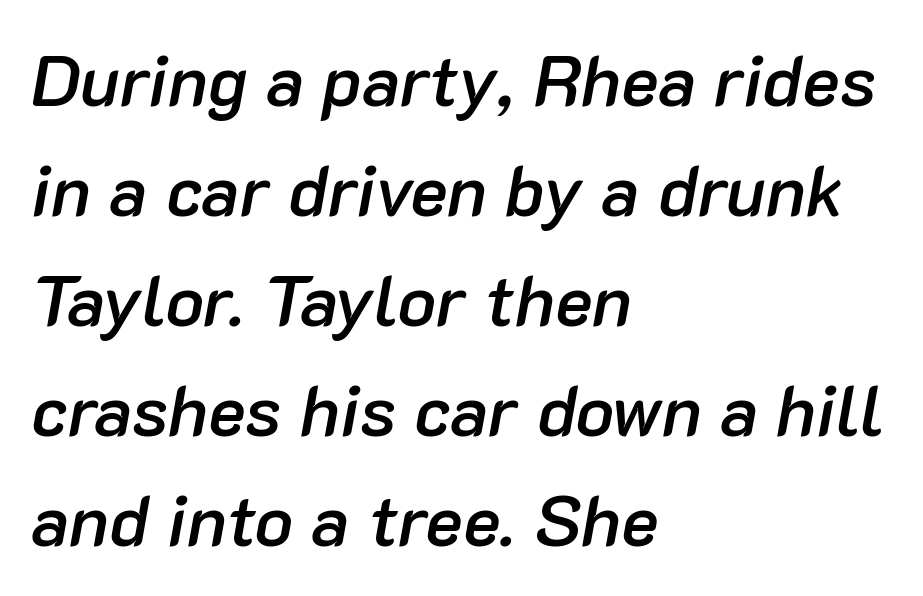
The image shows 71 px semibold type, italic (leaning right); set left-aligned, normal line spacing (1.55x), normal letter spacing, not underlined; low stroke contrast and a medium x-height.
